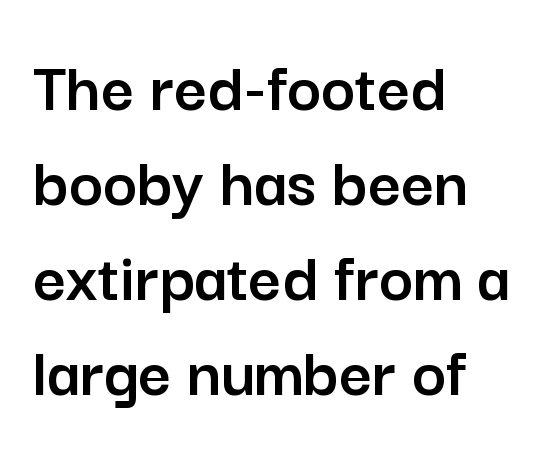
Q: Is the text italic (slanted)? A: No, it is upright.
Q: Is the typeface a serif or a sans-serif typeface? A: Sans-serif.
Q: Is the text underlined? A: No.
Q: How is the paragraph aligned? A: Left-aligned.
Q: Is the spacing between letters normal or unusually wide? A: Normal.
Q: Is the spacing between lines tight, normal or loose? A: Normal.
Q: Width (condensed, normal, or wide)? A: Normal.
Q: Stroke contrast? A: Low.
Q: x-height? A: Medium.
Q: Monospaced? A: No.
